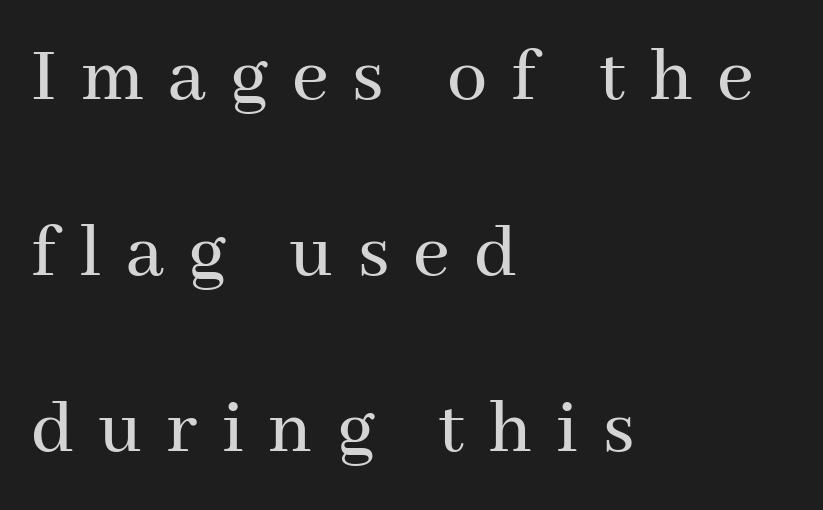
The image shows 80 px serif type, upright; set left-aligned, loose line spacing (2.2x), unusually wide letter spacing (+0.3 em), not underlined; medium stroke contrast and a medium x-height.
